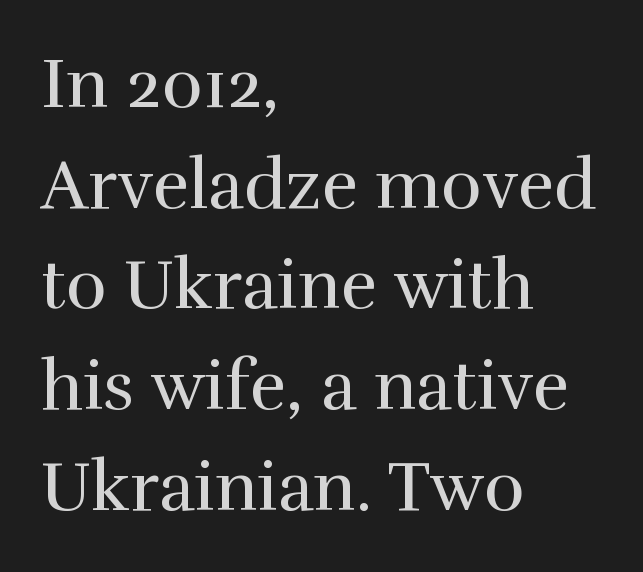
{"serif": "yes", "italic": "no", "bold": "no", "weight": "regular", "width": "normal", "stroke_contrast": "high", "x_height": "medium", "monospaced": "no", "underline": "no", "align": "left", "line_spacing": "normal", "line_spacing_ratio": 1.46, "letter_spacing": "normal", "letter_spacing_em": 0.0, "glyph_px": 69}
